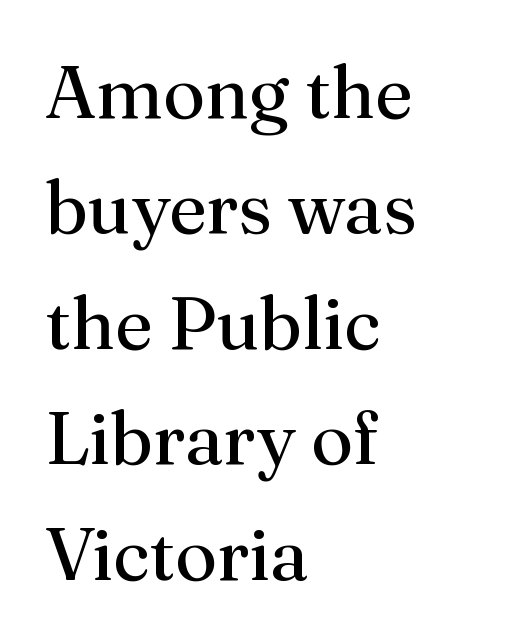
Q: Is the text bold? A: No.
Q: Is the text italic (slanted)? A: No, it is upright.
Q: Is the typeface a serif or a sans-serif typeface? A: Serif.
Q: Is the text underlined? A: No.
Q: How is the paragraph aligned? A: Left-aligned.
Q: Is the spacing between letters normal or unusually wide? A: Normal.
Q: Is the spacing between lines tight, normal or loose? A: Normal.
Q: Width (condensed, normal, or wide)? A: Normal.
Q: Stroke contrast? A: Medium.
Q: x-height? A: Medium.
Q: Monospaced? A: No.
